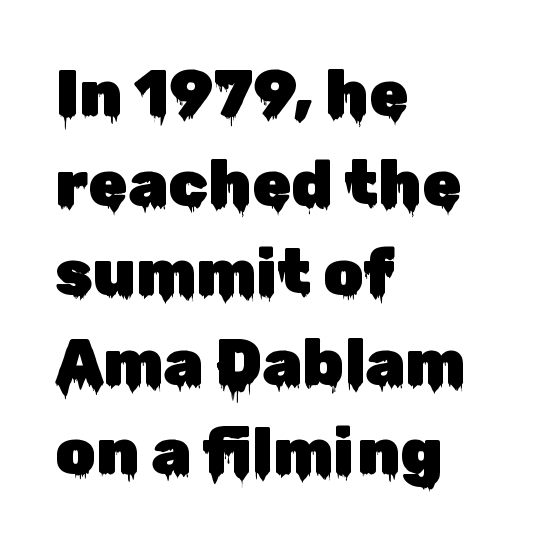
{"serif": "no", "italic": "no", "width": "normal", "stroke_contrast": "low", "x_height": "medium", "monospaced": "no", "underline": "no", "align": "left", "line_spacing": "normal", "line_spacing_ratio": 1.4, "letter_spacing": "normal", "letter_spacing_em": 0.0, "glyph_px": 64}
